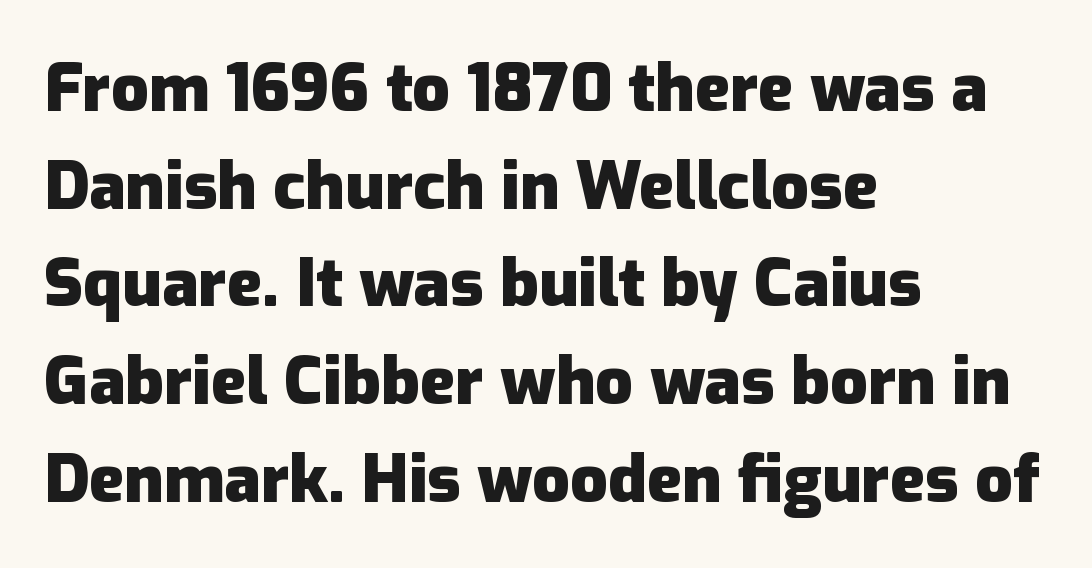
{"serif": "no", "italic": "no", "bold": "yes", "weight": "heavy", "width": "normal", "stroke_contrast": "low", "x_height": "medium", "monospaced": "no", "underline": "no", "align": "left", "line_spacing": "normal", "line_spacing_ratio": 1.48, "letter_spacing": "normal", "letter_spacing_em": 0.0, "glyph_px": 66}
